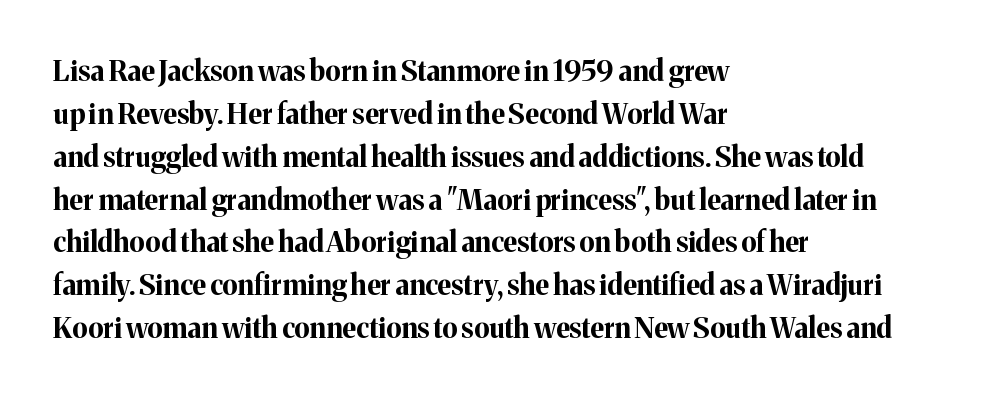
{"serif": "yes", "italic": "no", "bold": "yes", "weight": "bold", "width": "normal", "stroke_contrast": "medium", "x_height": "medium", "monospaced": "no", "underline": "no", "align": "left", "line_spacing": "normal", "line_spacing_ratio": 1.53, "letter_spacing": "normal", "letter_spacing_em": 0.0, "glyph_px": 28}
